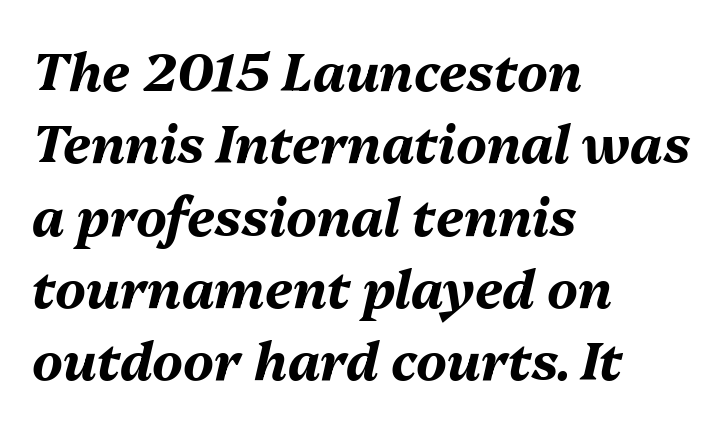
This sample uses an oblique cut, with every glyph tilted off the vertical. Horizontal bands of white between lines are of average thickness. Looks like regular typesetting: each glyph gets only the width it needs. One-word summary of the alignment: left. Anything drawn beneath the words? Only blank space. Summary of weight: heavy, a full bold.
